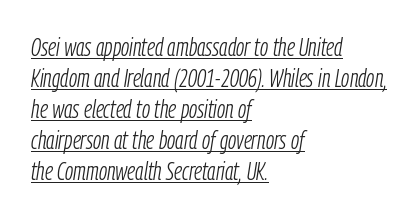
Q: Is the text bold? A: No.
Q: Is the text italic (slanted)? A: Yes, it leans right by about 9 degrees.
Q: Is the text underlined? A: Yes.
Q: How is the paragraph aligned? A: Left-aligned.
Q: Is the spacing between letters normal or unusually wide? A: Normal.
